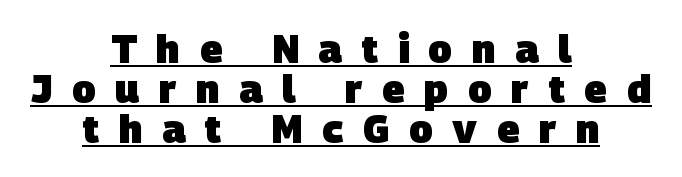
Q: Is the text bold? A: Yes.
Q: Is the typeface a serif or a sans-serif typeface? A: Sans-serif.
Q: Is the text underlined? A: Yes.
Q: How is the paragraph aligned? A: Centered.
Q: Is the spacing between letters normal or unusually wide? A: Unusually wide.
Q: Is the spacing between lines tight, normal or loose? A: Tight.
Q: Width (condensed, normal, or wide)? A: Normal.
Q: Stroke contrast? A: Low.
Q: x-height? A: Large.
Q: Monospaced? A: No.
